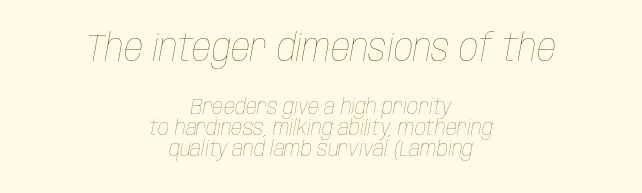
Q: Is the text bold? A: No.
Q: Is the text italic (slanted)? A: Yes, it leans right by about 10 degrees.
Q: Is the text underlined? A: No.
Q: How is the paragraph aligned? A: Centered.
Q: Is the spacing between letters normal or unusually wide? A: Normal.
Q: Is the spacing between lines tight, normal or loose? A: Tight.
Q: Which block of text is set in a larger size, the first (top) or the second (bottom)? A: The first (top) one.
Q: Width (condensed, normal, or wide)? A: Condensed.
Q: Stroke contrast? A: Low.
Q: x-height? A: Large.
Q: Monospaced? A: No.
